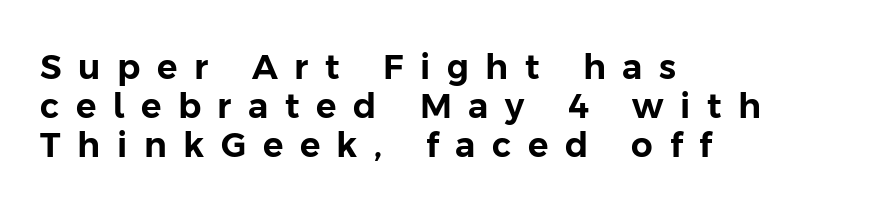
The image shows 34 px sans-serif type, upright; set left-aligned, tight line spacing (1.15x), unusually wide letter spacing (+0.49 em), not underlined; low stroke contrast and a medium x-height.
